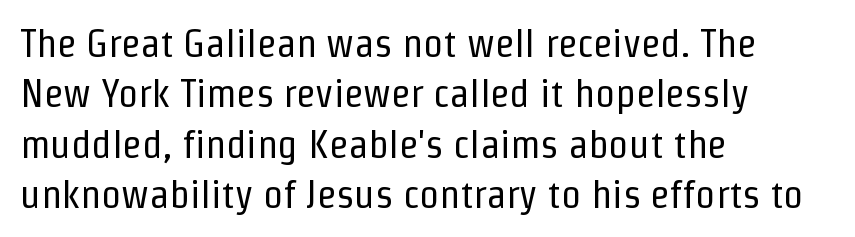
Is the letter spacing exaggerated? No — it looks like the ordinary default. Spacing verdict: proportional, widths tailored to each character. In terms of letterform style, serifs are entirely absent. This sample keeps an unexceptional amount of space between lines.
